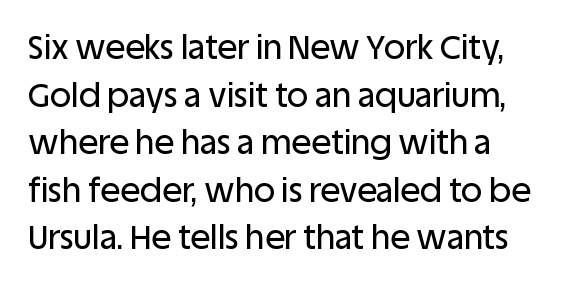
{"serif": "no", "italic": "no", "width": "normal", "stroke_contrast": "low", "x_height": "large", "monospaced": "no", "underline": "no", "align": "left", "line_spacing": "normal", "line_spacing_ratio": 1.44, "letter_spacing": "normal", "letter_spacing_em": 0.0, "glyph_px": 33}
